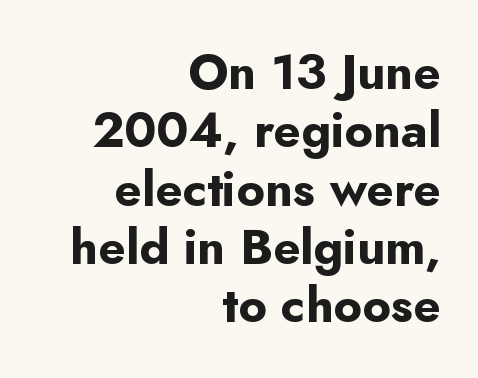
{"serif": "no", "italic": "no", "bold": "yes", "weight": "bold", "width": "normal", "stroke_contrast": "low", "x_height": "small", "monospaced": "no", "underline": "no", "align": "right", "line_spacing_ratio": 1.19, "letter_spacing": "normal", "letter_spacing_em": 0.0, "glyph_px": 49}
